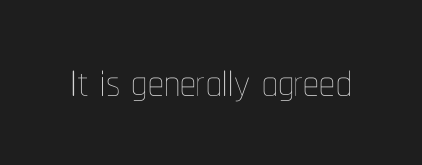
{"italic": "no", "bold": "no", "weight": "thin", "width": "condensed", "stroke_contrast": "low", "x_height": "medium", "monospaced": "no", "underline": "no", "letter_spacing": "normal", "letter_spacing_em": 0.0, "glyph_px": 63}
